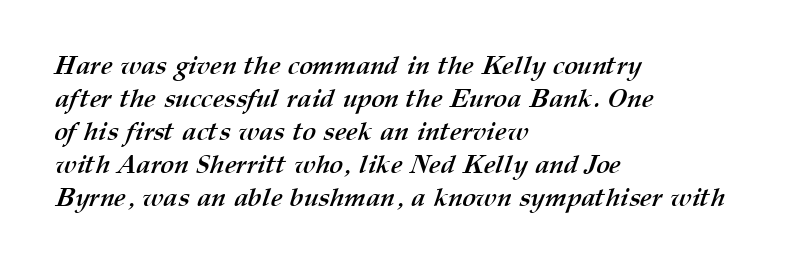
Does the leading feel generous? No, just average. Letters rest on an invisible, unmarked baseline. The glyphs have the mass of a bold cut. Typeset ragged right — the left edge is the straight one.
